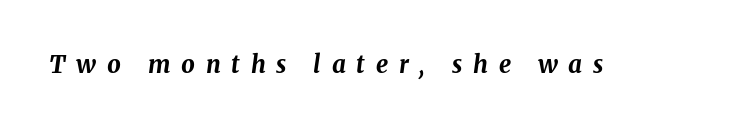
Q: Is the text bold? A: Yes.
Q: Is the text italic (slanted)? A: Yes, it leans right by about 8 degrees.
Q: Is the text underlined? A: No.
Q: Is the spacing between letters normal or unusually wide? A: Unusually wide.
